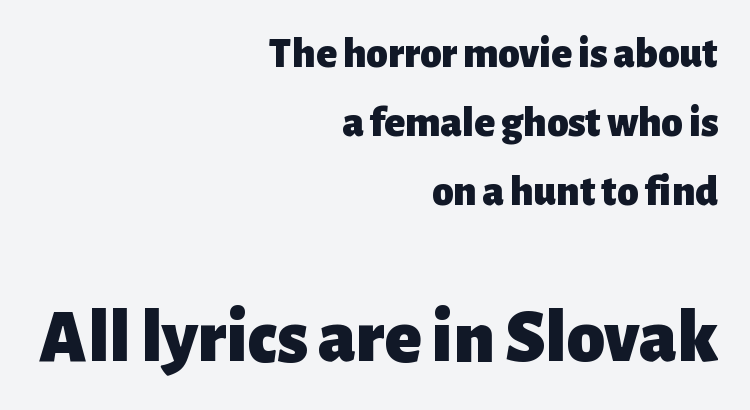
{"serif": "no", "italic": "no", "bold": "yes", "weight": "heavy", "width": "normal", "stroke_contrast": "low", "x_height": "medium", "monospaced": "no", "underline": "no", "align": "right", "line_spacing": "normal", "line_spacing_ratio": 1.61, "letter_spacing": "normal", "letter_spacing_em": 0.0, "larger_block": "second", "size_ratio": 1.77, "glyph_px": 76}
